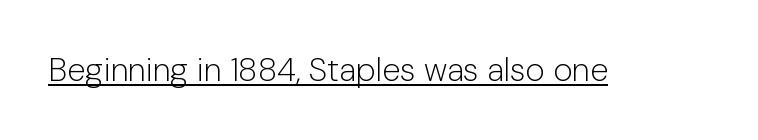
Unlike italic type, these characters show no tilt at all. Do the characters align in a grid? No, the font is proportional. Ink coverage per letter is moderate at most. Nothing sits at the stroke ends, so this counts as sans-serif. Quick note: underline on. These lines keep a tight, regular rhythm from letter to letter.
